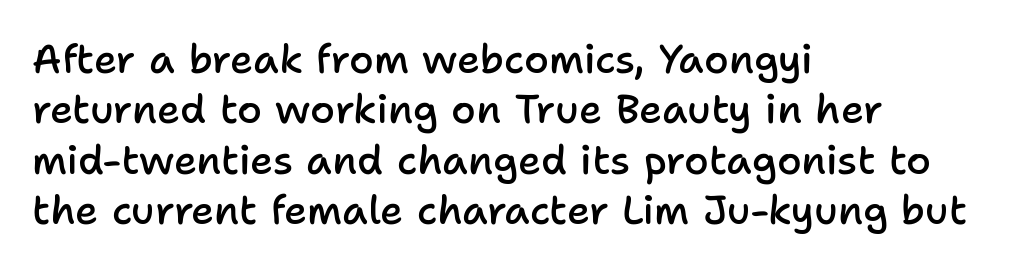
The image shows 40 px semibold sans-serif type, upright; set left-aligned, normal line spacing (1.26x), normal letter spacing, not underlined; low stroke contrast and a medium x-height.
